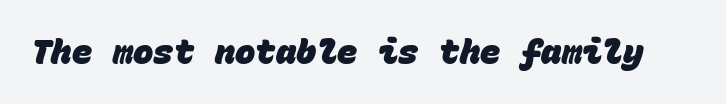
The image shows 34 px heavy sans-serif type, monospaced; set normal letter spacing, not underlined; low stroke contrast and a large x-height.
